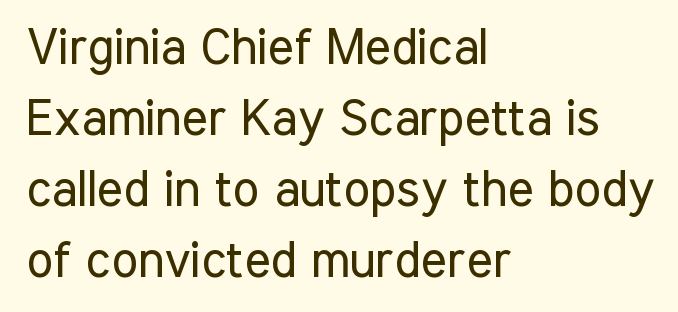
The image shows 50 px regular-weight, condensed sans-serif type, upright; set left-aligned, normal line spacing (1.42x), normal letter spacing, not underlined; low stroke contrast and a medium x-height.
